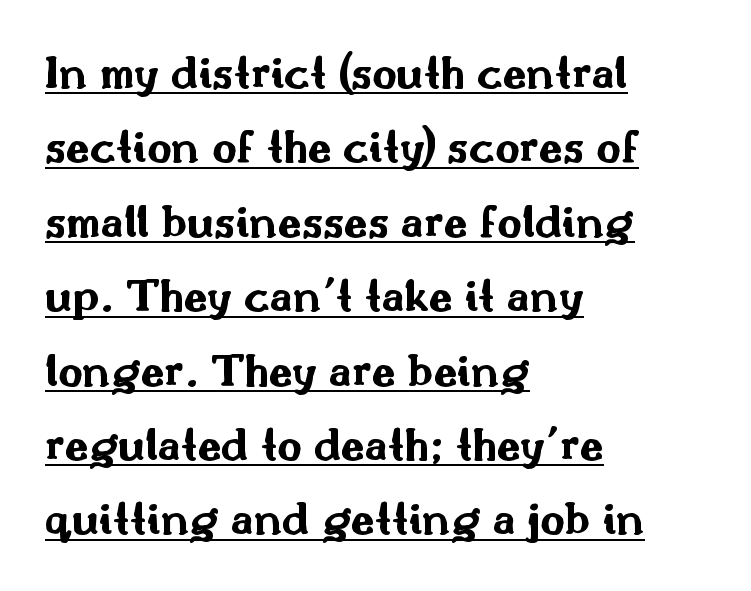
Q: Is the text bold? A: Yes.
Q: Is the text italic (slanted)? A: No, it is upright.
Q: Is the typeface a serif or a sans-serif typeface? A: Sans-serif.
Q: Is the text underlined? A: Yes.
Q: How is the paragraph aligned? A: Left-aligned.
Q: Is the spacing between letters normal or unusually wide? A: Normal.
Q: Is the spacing between lines tight, normal or loose? A: Normal.
Q: Width (condensed, normal, or wide)? A: Wide.
Q: Stroke contrast? A: Medium.
Q: x-height? A: Small.
Q: Monospaced? A: No.
